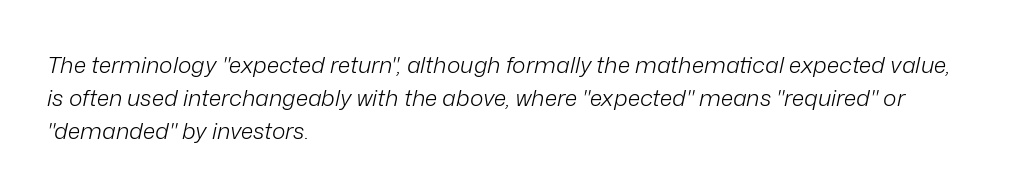
Q: Is the text bold? A: No.
Q: Is the text italic (slanted)? A: Yes, it leans right by about 12 degrees.
Q: Is the text underlined? A: No.
Q: How is the paragraph aligned? A: Left-aligned.
Q: Is the spacing between letters normal or unusually wide? A: Normal.
Q: Is the spacing between lines tight, normal or loose? A: Normal.
